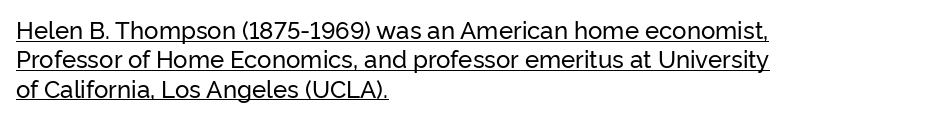
The image shows 24 px text type, upright; set left-aligned, line spacing 1.22x, normal letter spacing, underlined.
